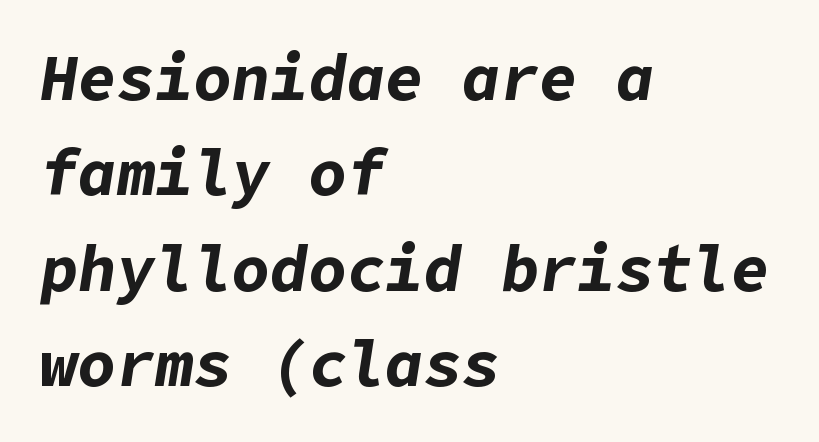
{"italic": "yes", "lean": "right", "slant_degrees": 9, "bold": "yes", "weight": "bold", "width": "normal", "stroke_contrast": "low", "x_height": "medium", "underline": "no", "align": "left", "line_spacing": "normal", "line_spacing_ratio": 1.49, "letter_spacing": "normal", "letter_spacing_em": 0.0, "glyph_px": 64}
